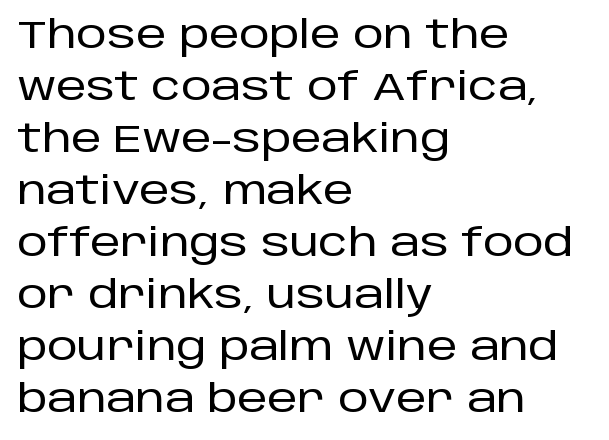
The image shows 38 px sans-serif type, upright; set left-aligned, normal line spacing (1.37x), normal letter spacing, not underlined; low stroke contrast and a large x-height.
